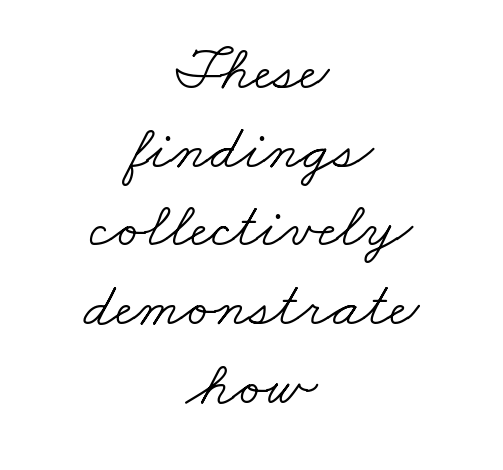
No extra ink here — the face is not bold. This sample has the flowing, uneven cadence of proportional lettering. Plain, unruled lines of type. Compared with typical body copy, the letter spacing here is the same. The text was rendered using a seriffed face with decorative stroke endings.
